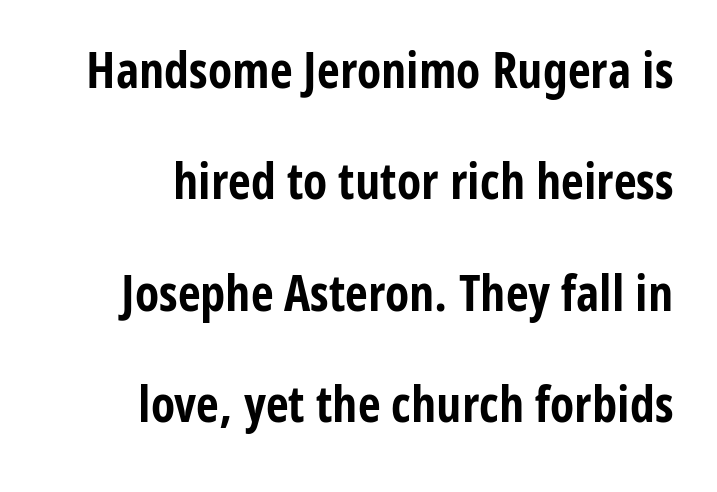
Q: Is the text bold? A: Yes.
Q: Is the text italic (slanted)? A: No, it is upright.
Q: Is the typeface a serif or a sans-serif typeface? A: Sans-serif.
Q: Is the text underlined? A: No.
Q: Is the spacing between letters normal or unusually wide? A: Normal.
Q: Is the spacing between lines tight, normal or loose? A: Loose.
Q: Width (condensed, normal, or wide)? A: Condensed.
Q: Stroke contrast? A: Low.
Q: x-height? A: Medium.
Q: Monospaced? A: No.
